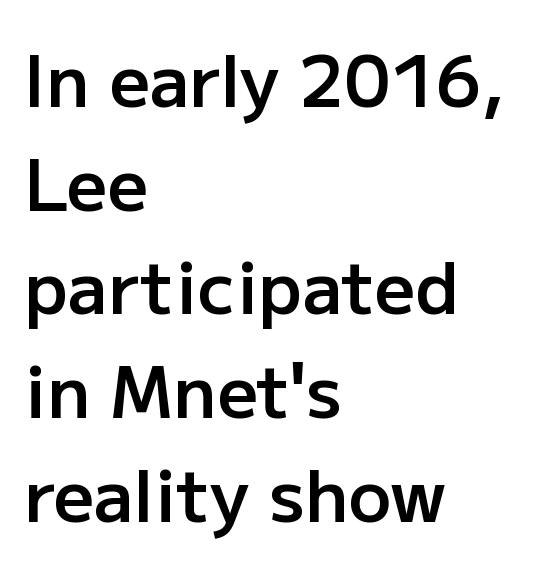
Q: Is the text bold? A: Semi-bold.
Q: Is the text italic (slanted)? A: No, it is upright.
Q: Is the typeface a serif or a sans-serif typeface? A: Sans-serif.
Q: Is the text underlined? A: No.
Q: How is the paragraph aligned? A: Left-aligned.
Q: Is the spacing between letters normal or unusually wide? A: Normal.
Q: Is the spacing between lines tight, normal or loose? A: Normal.
Q: Width (condensed, normal, or wide)? A: Normal.
Q: Stroke contrast? A: Low.
Q: x-height? A: Medium.
Q: Monospaced? A: No.
